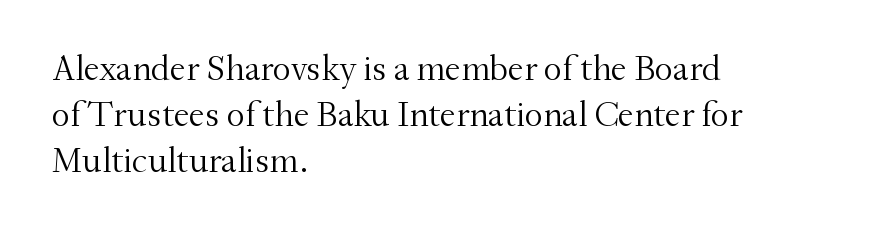
Stems and bowls with no extra thickness — not bold. Spacing between characters is what you'd get straight out of the box. The space between consecutive lines is moderate. Is this a sans? No — the strokes have serifs. You could not count columns in this text — the font is proportionally spaced. Does the copy run flush right? No — it runs flush left.
